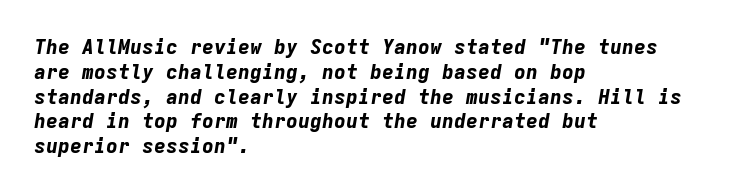
{"italic": "yes", "lean": "right", "slant_degrees": 9, "bold": "yes", "underline": "no", "align": "left", "line_spacing_ratio": 1.24, "letter_spacing": "normal", "letter_spacing_em": 0.0, "glyph_px": 20}
